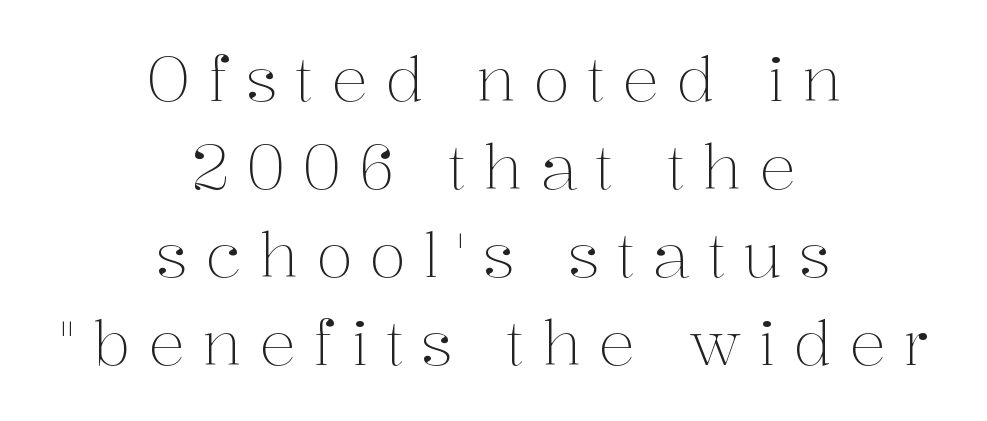
Q: Is the text bold? A: No.
Q: Is the text italic (slanted)? A: No, it is upright.
Q: Is the typeface a serif or a sans-serif typeface? A: Serif.
Q: Is the text underlined? A: No.
Q: How is the paragraph aligned? A: Centered.
Q: Is the spacing between letters normal or unusually wide? A: Unusually wide.
Q: Is the spacing between lines tight, normal or loose? A: Normal.
Q: Width (condensed, normal, or wide)? A: Normal.
Q: Stroke contrast? A: Medium.
Q: x-height? A: Medium.
Q: Monospaced? A: No.
